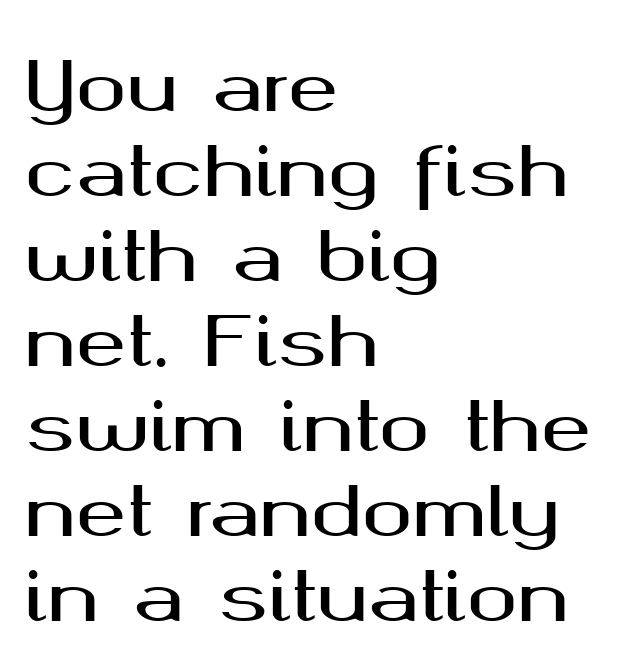
The image shows 68 px wide sans-serif type, upright; set left-aligned, normal line spacing (1.25x), normal letter spacing, not underlined; medium stroke contrast and a medium x-height.
